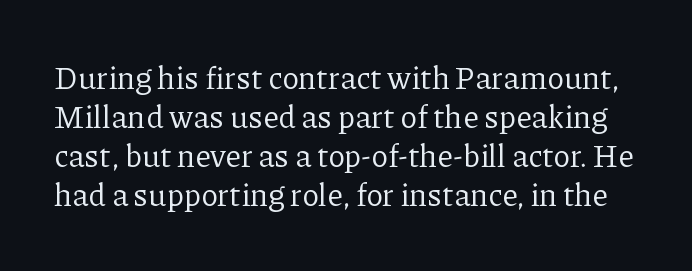
Tracking value appears to be zero — textbook default spacing. This rendering features lettering with no underline. This sample uses a serif face. A normal amount of white space separates one row of letters from the next. Here the designer chose a conventional face with non-uniform glyph widths.
